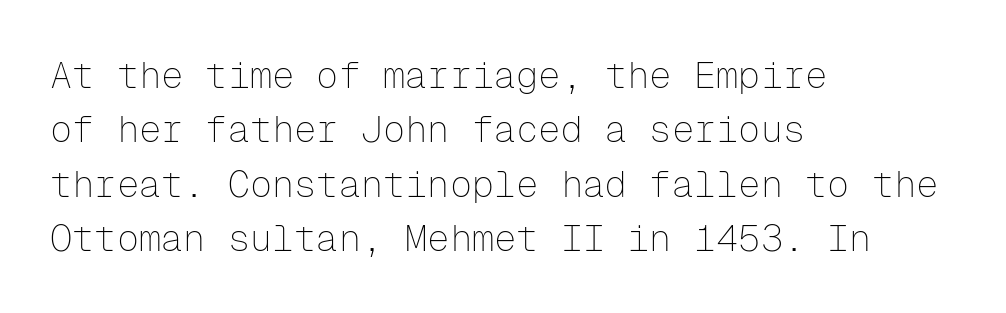
What stands out about the letter spacing? Nothing — it is the standard amount. When letters stand straight like this, we call the style roman or upright. These lines sit exactly where default settings would place them. The rendering shows plain stroke endings on the letterforms — a sans-serif design. A clean baseline with only descenders dipping below it.
